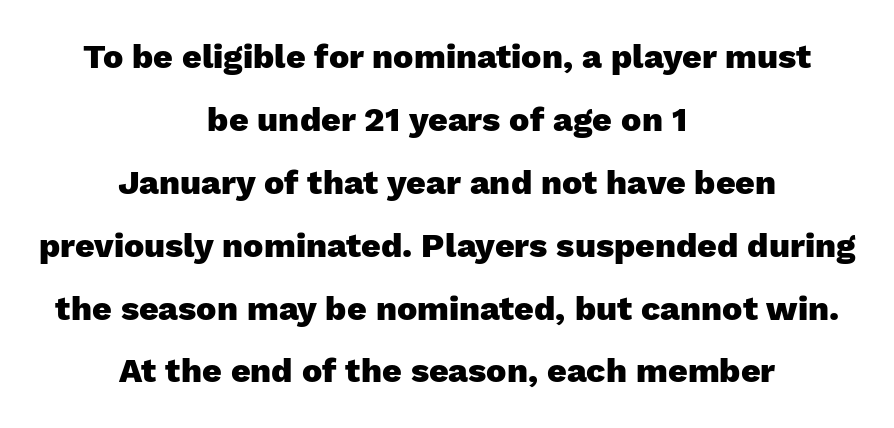
Q: Is the text bold? A: Yes.
Q: Is the text italic (slanted)? A: No, it is upright.
Q: Is the typeface a serif or a sans-serif typeface? A: Sans-serif.
Q: Is the text underlined? A: No.
Q: How is the paragraph aligned? A: Centered.
Q: Is the spacing between letters normal or unusually wide? A: Normal.
Q: Width (condensed, normal, or wide)? A: Normal.
Q: Stroke contrast? A: Low.
Q: x-height? A: Medium.
Q: Monospaced? A: No.
